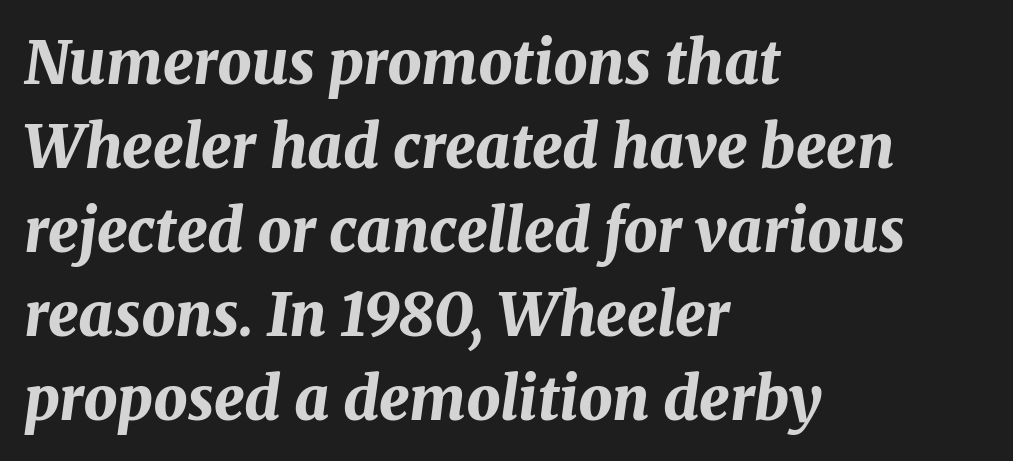
The image shows 60 px bold type, italic (leaning right); set left-aligned, normal line spacing (1.4x), normal letter spacing, not underlined; medium stroke contrast and a medium x-height.
